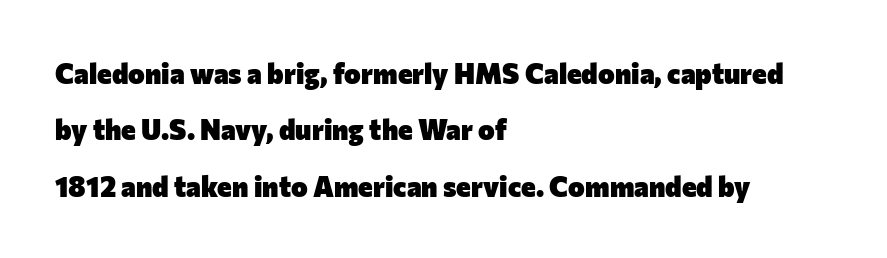
Q: Is the text bold? A: Yes.
Q: Is the text italic (slanted)? A: No, it is upright.
Q: Is the typeface a serif or a sans-serif typeface? A: Sans-serif.
Q: Is the text underlined? A: No.
Q: How is the paragraph aligned? A: Left-aligned.
Q: Is the spacing between letters normal or unusually wide? A: Normal.
Q: Is the spacing between lines tight, normal or loose? A: Loose.
Q: Width (condensed, normal, or wide)? A: Normal.
Q: Stroke contrast? A: Low.
Q: x-height? A: Medium.
Q: Monospaced? A: No.
